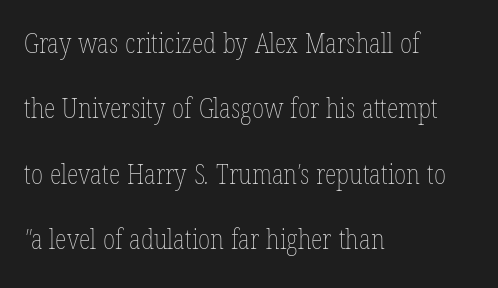
The image shows 27 px text type; set left-aligned, loose line spacing (2.42x), normal letter spacing, not underlined.
